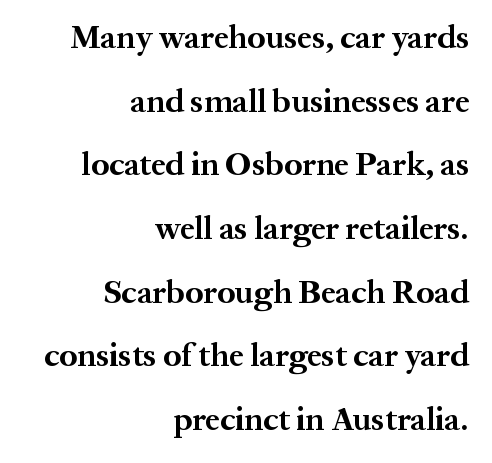
Q: Is the text bold? A: Yes.
Q: Is the text italic (slanted)? A: No, it is upright.
Q: Is the typeface a serif or a sans-serif typeface? A: Serif.
Q: Is the text underlined? A: No.
Q: How is the paragraph aligned? A: Right-aligned.
Q: Is the spacing between letters normal or unusually wide? A: Normal.
Q: Is the spacing between lines tight, normal or loose? A: Loose.
Q: Width (condensed, normal, or wide)? A: Normal.
Q: Stroke contrast? A: Medium.
Q: x-height? A: Medium.
Q: Monospaced? A: No.
